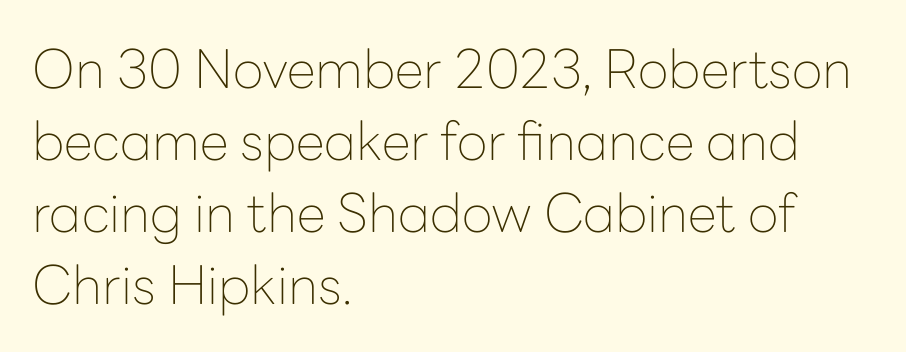
Q: Is the text bold? A: No.
Q: Is the text italic (slanted)? A: No, it is upright.
Q: Is the typeface a serif or a sans-serif typeface? A: Sans-serif.
Q: Is the text underlined? A: No.
Q: How is the paragraph aligned? A: Left-aligned.
Q: Is the spacing between letters normal or unusually wide? A: Normal.
Q: Is the spacing between lines tight, normal or loose? A: Normal.
Q: Width (condensed, normal, or wide)? A: Normal.
Q: Stroke contrast? A: Low.
Q: x-height? A: Medium.
Q: Monospaced? A: No.
